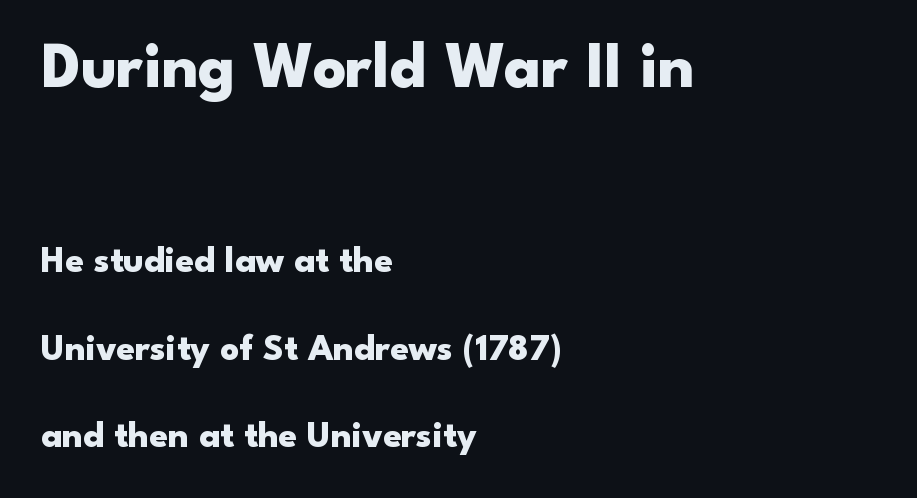
Q: Is the text bold? A: Yes.
Q: Is the text italic (slanted)? A: No, it is upright.
Q: Is the typeface a serif or a sans-serif typeface? A: Sans-serif.
Q: Is the text underlined? A: No.
Q: How is the paragraph aligned? A: Left-aligned.
Q: Is the spacing between letters normal or unusually wide? A: Normal.
Q: Is the spacing between lines tight, normal or loose? A: Loose.
Q: Which block of text is set in a larger size, the first (top) or the second (bottom)? A: The first (top) one.
Q: Width (condensed, normal, or wide)? A: Wide.
Q: Stroke contrast? A: Low.
Q: x-height? A: Small.
Q: Monospaced? A: No.
